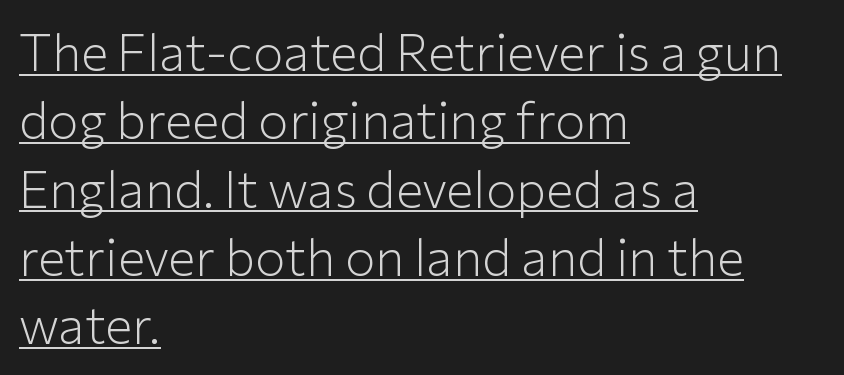
Q: Is the text bold? A: No.
Q: Is the text italic (slanted)? A: No, it is upright.
Q: Is the typeface a serif or a sans-serif typeface? A: Sans-serif.
Q: Is the text underlined? A: Yes.
Q: How is the paragraph aligned? A: Left-aligned.
Q: Is the spacing between letters normal or unusually wide? A: Normal.
Q: Is the spacing between lines tight, normal or loose? A: Normal.
Q: Width (condensed, normal, or wide)? A: Normal.
Q: Stroke contrast? A: Low.
Q: x-height? A: Medium.
Q: Monospaced? A: No.
